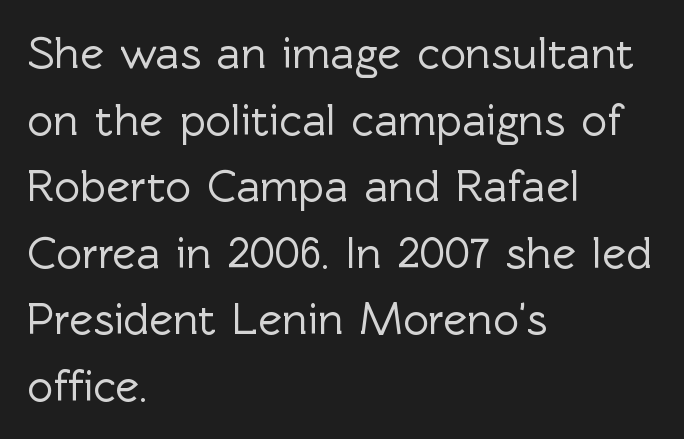
Q: Is the text italic (slanted)? A: No, it is upright.
Q: Is the typeface a serif or a sans-serif typeface? A: Sans-serif.
Q: Is the text underlined? A: No.
Q: How is the paragraph aligned? A: Left-aligned.
Q: Is the spacing between letters normal or unusually wide? A: Normal.
Q: Is the spacing between lines tight, normal or loose? A: Normal.
Q: Width (condensed, normal, or wide)? A: Normal.
Q: x-height? A: Medium.
Q: Monospaced? A: No.
